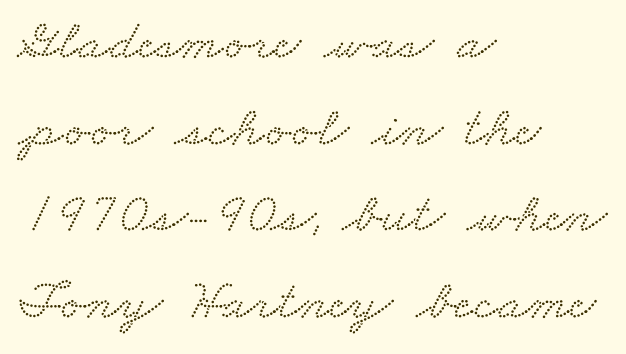
The image shows 57 px wide type; set left-aligned, normal line spacing (1.52x), normal letter spacing, not underlined; low stroke contrast and a small x-height.
